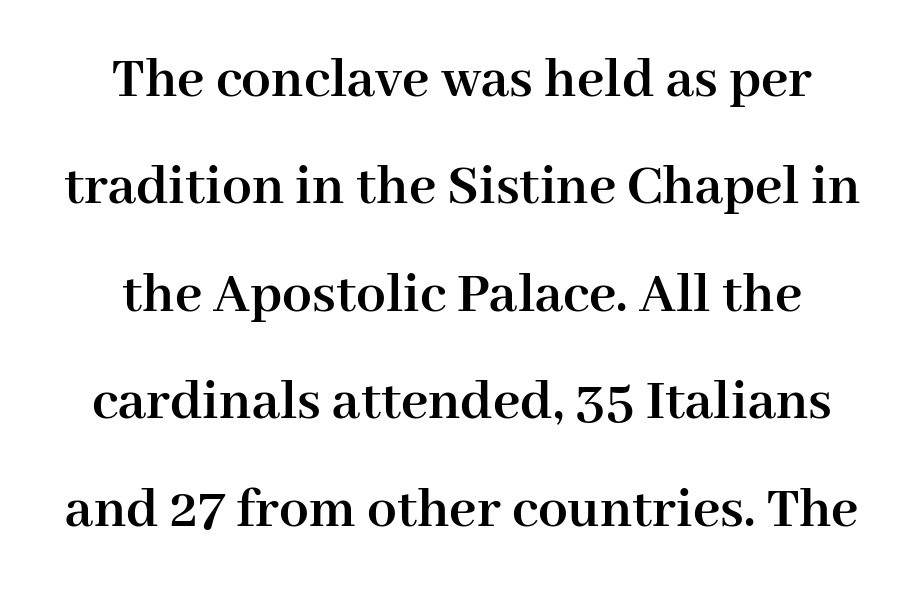
Q: Is the text bold? A: Yes.
Q: Is the text italic (slanted)? A: No, it is upright.
Q: Is the typeface a serif or a sans-serif typeface? A: Serif.
Q: Is the text underlined? A: No.
Q: How is the paragraph aligned? A: Centered.
Q: Is the spacing between letters normal or unusually wide? A: Normal.
Q: Width (condensed, normal, or wide)? A: Normal.
Q: Stroke contrast? A: High.
Q: x-height? A: Medium.
Q: Monospaced? A: No.
